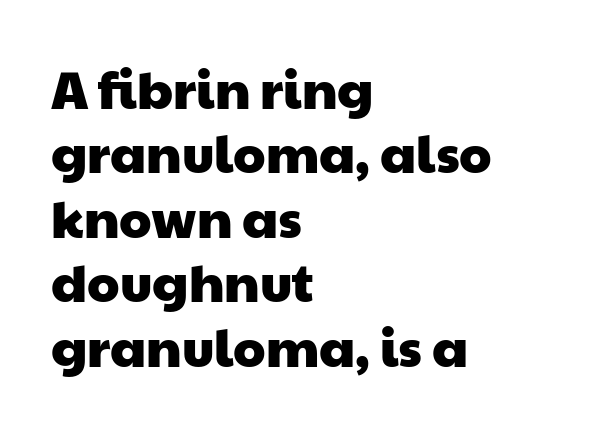
You could not count columns in this text — the font is proportionally spaced. Glyph-to-glyph distance matches everyday printed text. The passage shown is not underscored anywhere. Is the block centered? No — it sits flush against the left margin.
